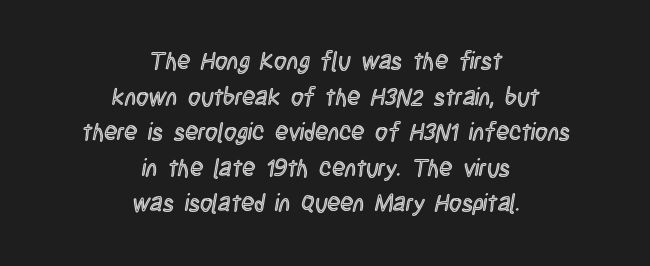
Q: Is the text italic (slanted)? A: Yes.
Q: Is the text underlined? A: No.
Q: How is the paragraph aligned? A: Centered.
Q: Is the spacing between letters normal or unusually wide? A: Normal.
Q: Is the spacing between lines tight, normal or loose? A: Normal.
